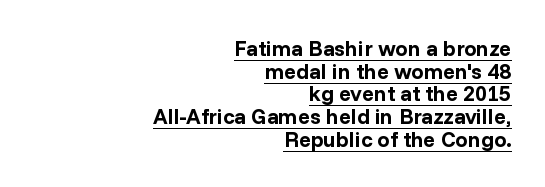
{"italic": "no", "bold": "yes", "underline": "yes", "align": "right", "line_spacing": "tight", "line_spacing_ratio": 1.03, "letter_spacing": "normal", "letter_spacing_em": 0.0, "glyph_px": 22}
